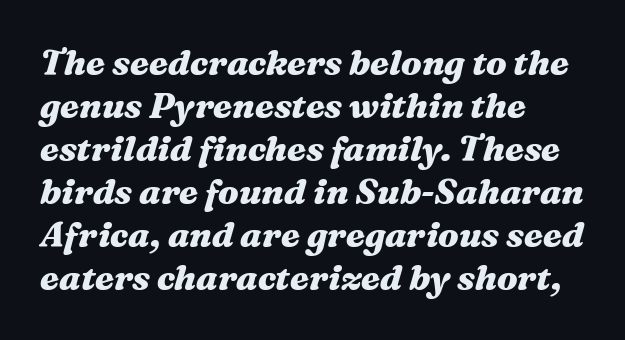
{"italic": "yes", "lean": "right", "slant_degrees": 16, "bold": "yes", "weight": "heavy", "width": "wide", "stroke_contrast": "medium", "x_height": "medium", "monospaced": "no", "underline": "no", "align": "left", "line_spacing_ratio": 1.23, "letter_spacing": "normal", "letter_spacing_em": 0.0, "glyph_px": 35}
